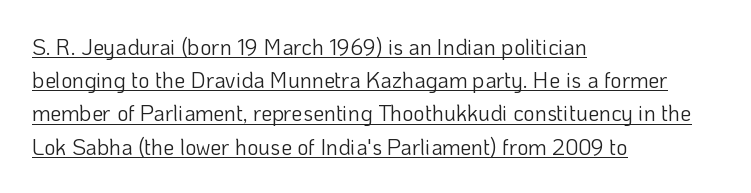
The image shows 22 px text type, upright; set left-aligned, normal line spacing (1.51x), normal letter spacing, underlined.
